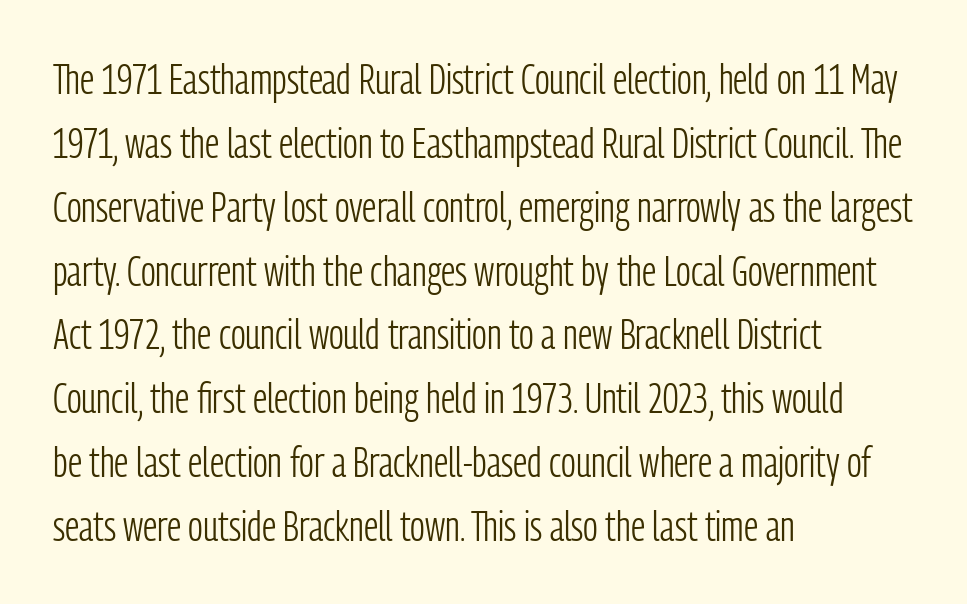
The block of text has a typical density, with ordinary space between rows. Think of a printed novel: that variable character pitch is what you see here. The strip under each line holds only bare page. Is the letter spacing exaggerated? No — it looks like the ordinary default.
